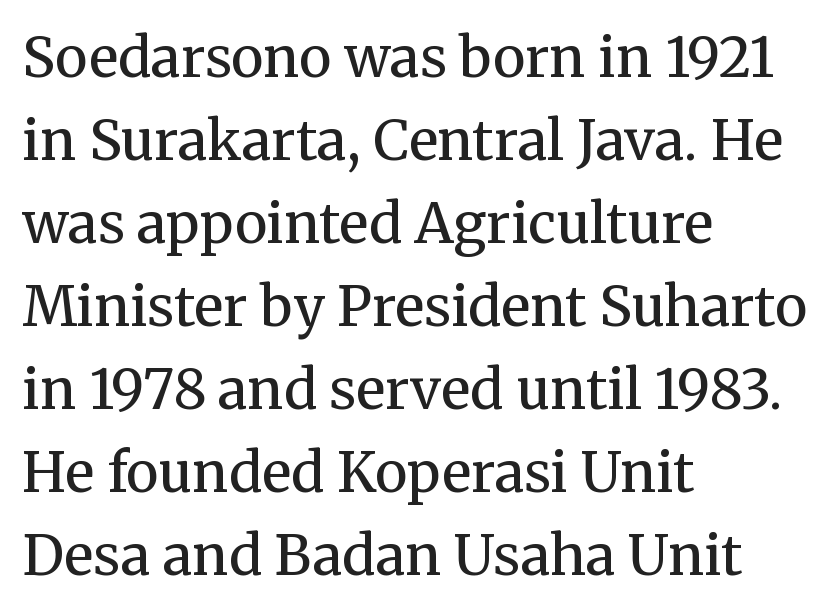
In terms of letterform style, serifs are clearly present. Horizontal bands of white between lines are of average thickness. Any mark beneath the type? The region is blank. This is not heavy type; no bold has been used. Posture: vertical.
